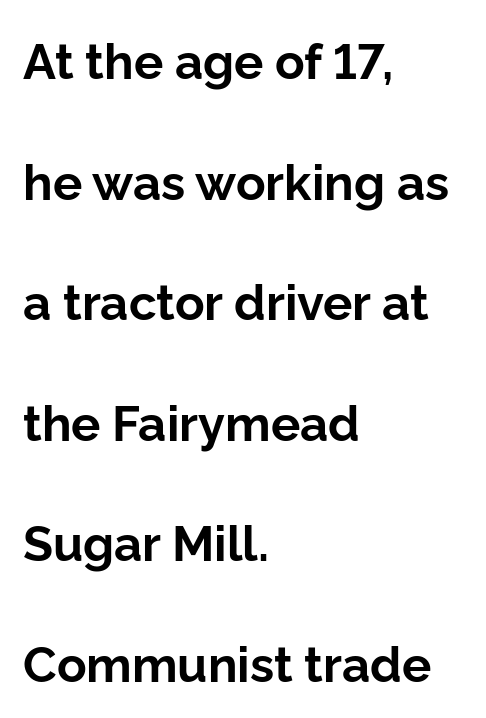
What kind of face is this? One without serifs — a sans. The passage is arranged the way most books set body copy — flush left. Pretty heavy lettering here — definitely bold. Loosely led — the rows are spread out. The font's upright variant was chosen for this text. The glyphs are unaccompanied by any horizontal stroke below them.
